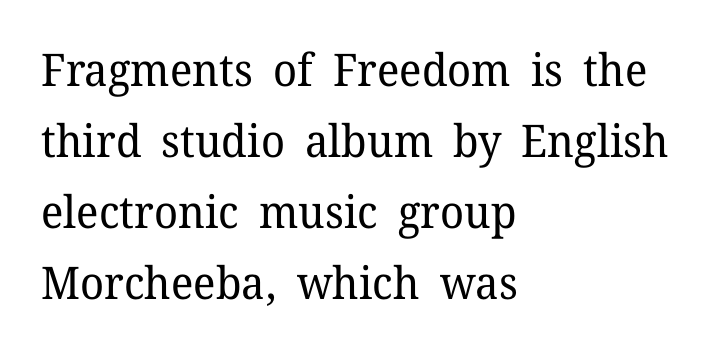
The image shows 45 px regular-weight serif type, upright; set left-aligned, normal line spacing (1.58x), normal letter spacing, not underlined; low stroke contrast and a medium x-height.
